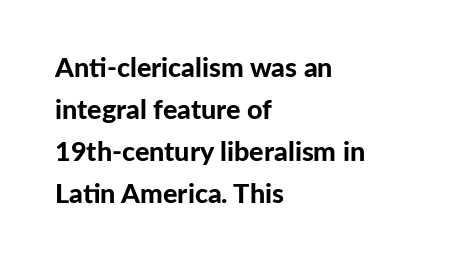
The image shows 27 px bold type, upright; set left-aligned, normal line spacing (1.55x), normal letter spacing, not underlined.
